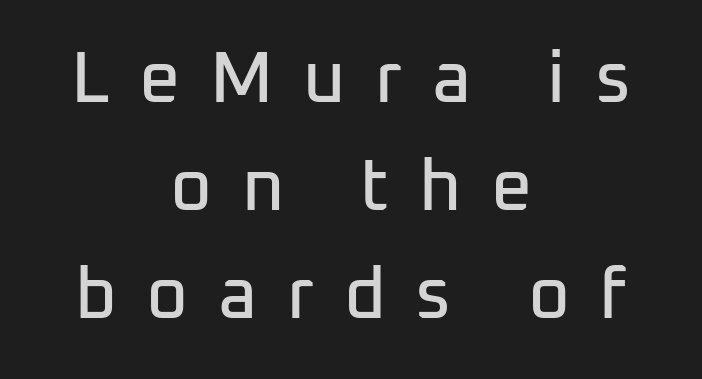
Typeset on center — no edge is straight. This sample has the flowing, uneven cadence of proportional lettering. The tracking jumps out immediately: characters are airy and widely separated. Does the leading feel generous? No, just average. Decoration check: the copy has no underline. Ordinary non-slanted type is in use.
